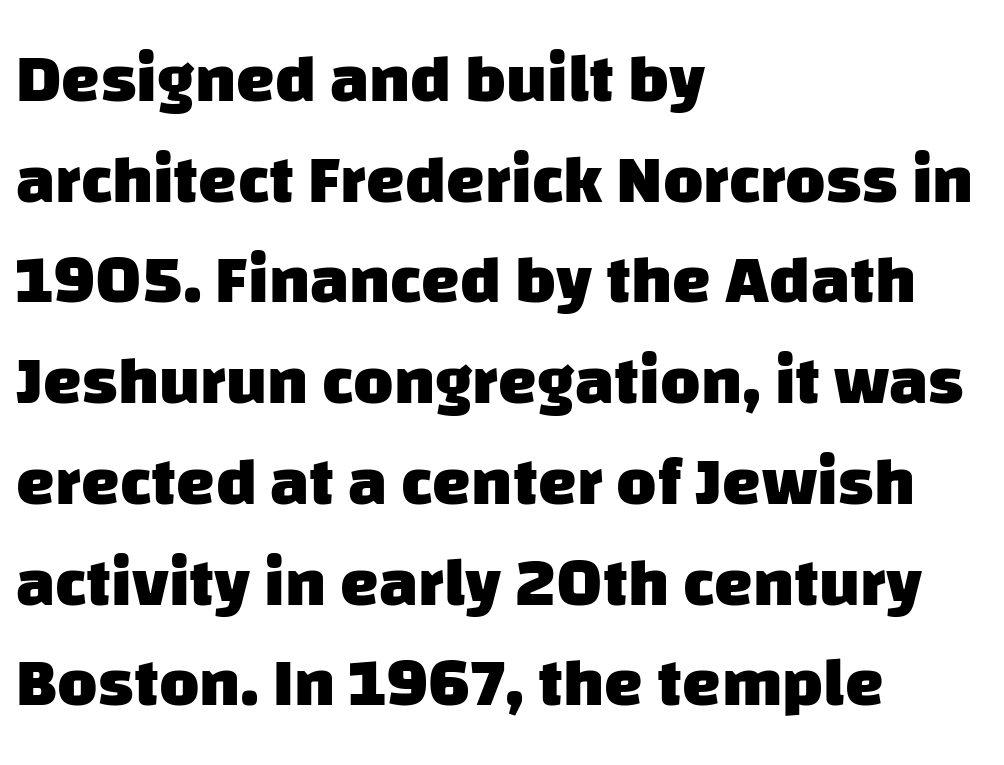
Q: Is the text bold? A: Yes.
Q: Is the typeface a serif or a sans-serif typeface? A: Sans-serif.
Q: Is the text underlined? A: No.
Q: How is the paragraph aligned? A: Left-aligned.
Q: Is the spacing between letters normal or unusually wide? A: Normal.
Q: Is the spacing between lines tight, normal or loose? A: Normal.
Q: Width (condensed, normal, or wide)? A: Normal.
Q: Stroke contrast? A: Low.
Q: x-height? A: Large.
Q: Monospaced? A: No.
